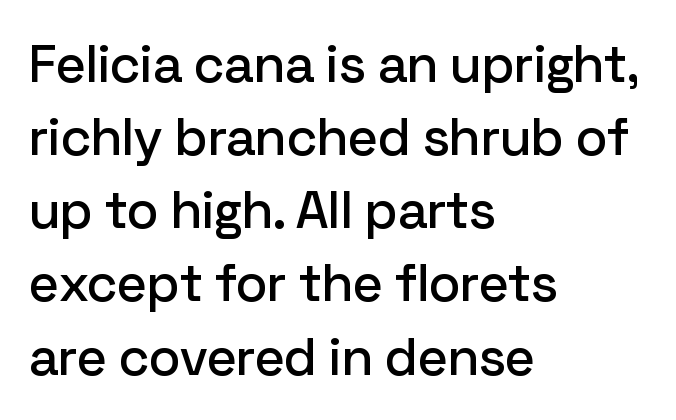
Q: Is the text italic (slanted)? A: No, it is upright.
Q: Is the typeface a serif or a sans-serif typeface? A: Sans-serif.
Q: Is the text underlined? A: No.
Q: How is the paragraph aligned? A: Left-aligned.
Q: Is the spacing between letters normal or unusually wide? A: Normal.
Q: Is the spacing between lines tight, normal or loose? A: Normal.
Q: Width (condensed, normal, or wide)? A: Normal.
Q: Stroke contrast? A: Low.
Q: x-height? A: Medium.
Q: Monospaced? A: No.
